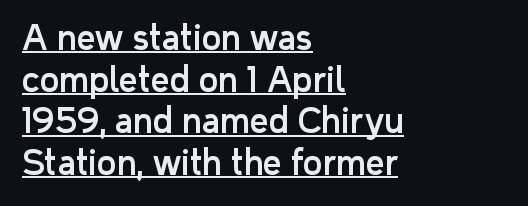
Italic? Not at all — the glyphs are vertical. Think of a printed novel: that variable character pitch is what you see here. These lines sit exactly where default settings would place them. Nope, no serifs anywhere on these letters. The gaps between neighbouring characters are ordinary and unremarkable. Is there an underline? Yes — a line sits under the letters.
